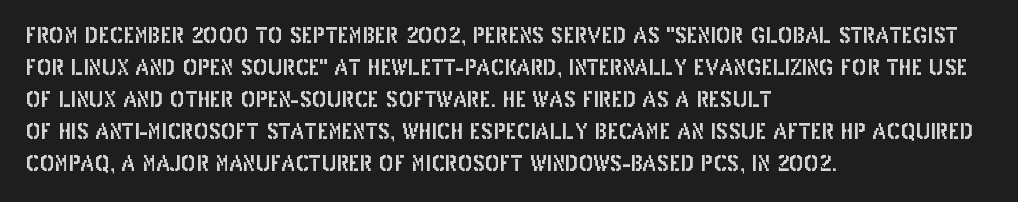
The image shows 22 px text type, upright; set left-aligned, normal line spacing (1.45x), normal letter spacing, not underlined.
